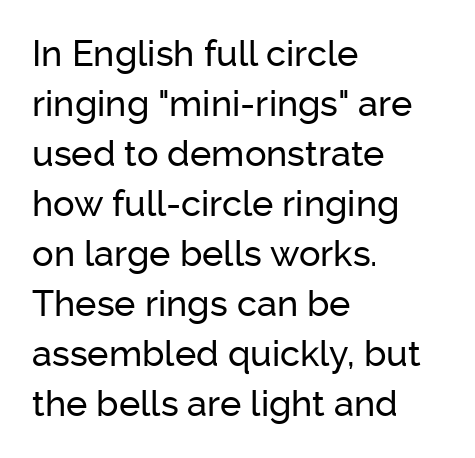
{"serif": "no", "italic": "no", "width": "normal", "stroke_contrast": "low", "x_height": "medium", "monospaced": "no", "underline": "no", "align": "left", "line_spacing": "normal", "line_spacing_ratio": 1.39, "letter_spacing": "normal", "letter_spacing_em": 0.0, "glyph_px": 36}
